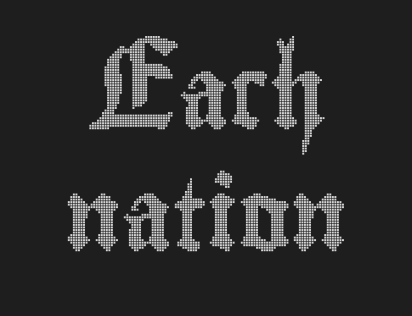
{"italic": "no", "width": "condensed", "x_height": "small", "monospaced": "no", "underline": "no", "align": "center", "line_spacing_ratio": 1.72, "letter_spacing": "normal", "letter_spacing_em": 0.0, "glyph_px": 71}
